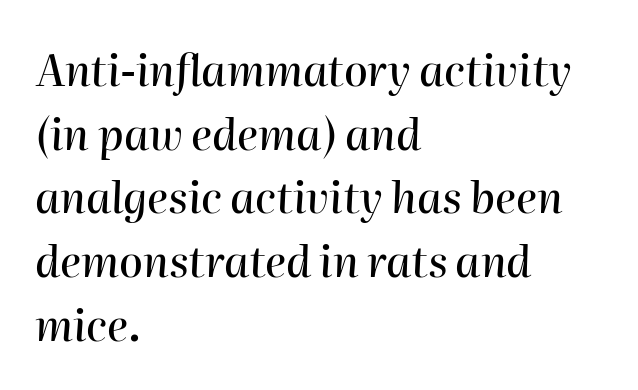
Q: Is the text italic (slanted)? A: Yes, it leans right by about 2 degrees.
Q: Is the text underlined? A: No.
Q: How is the paragraph aligned? A: Left-aligned.
Q: Is the spacing between letters normal or unusually wide? A: Normal.
Q: Is the spacing between lines tight, normal or loose? A: Normal.
Q: Width (condensed, normal, or wide)? A: Normal.
Q: Stroke contrast? A: High.
Q: x-height? A: Medium.
Q: Monospaced? A: No.
